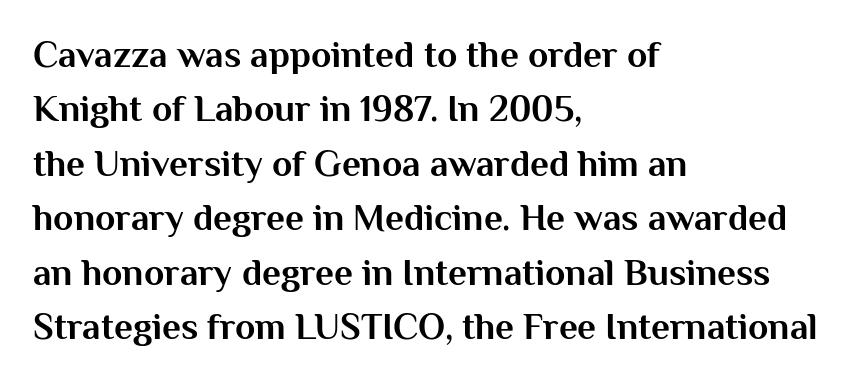
Q: Is the text bold? A: Yes.
Q: Is the text italic (slanted)? A: No, it is upright.
Q: Is the typeface a serif or a sans-serif typeface? A: Sans-serif.
Q: Is the text underlined? A: No.
Q: How is the paragraph aligned? A: Left-aligned.
Q: Is the spacing between letters normal or unusually wide? A: Normal.
Q: Is the spacing between lines tight, normal or loose? A: Normal.
Q: Width (condensed, normal, or wide)? A: Normal.
Q: Stroke contrast? A: Medium.
Q: x-height? A: Medium.
Q: Monospaced? A: No.
